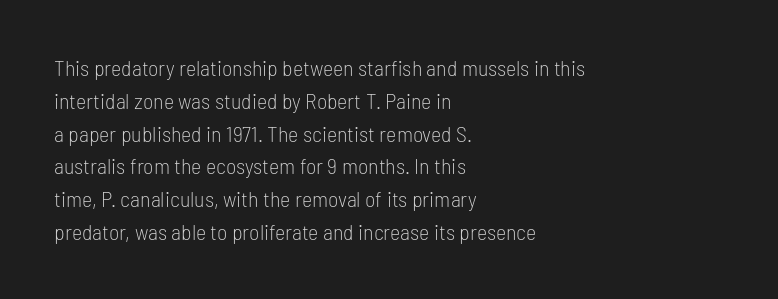
Descender tails drop into unmarked territory. Vertically, the passage feels balanced, rows spaced as you'd expect. The typesetter chose a ragged-right arrangement here. The typography opts for an upright posture over an oblique one. The rendering keeps characters at their native spacing. Stroke mass is kept to a normal reading level or below.
